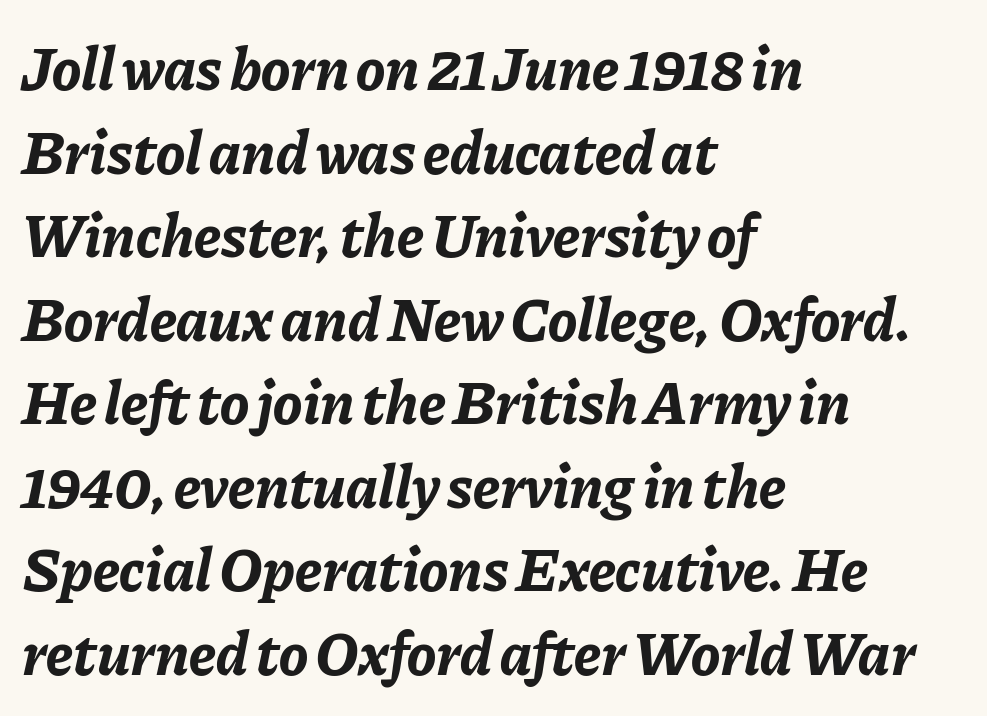
Visually the block forms a straight wall on the left and a jagged coastline on the right. The font's italic variant was chosen for this text. No extra tracking has been applied to these lines. These lines are rendered in a variable-pitch font.
